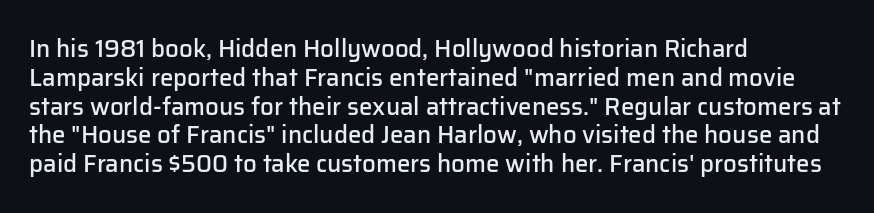
{"italic": "no", "bold": "semi", "underline": "no", "align": "left", "line_spacing_ratio": 1.2, "letter_spacing": "normal", "letter_spacing_em": 0.0, "glyph_px": 24}
